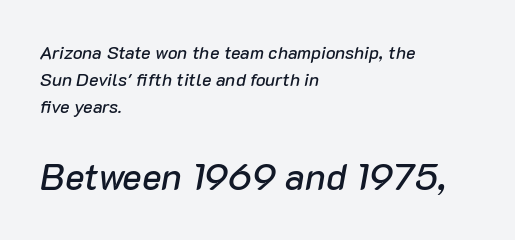
{"italic": "yes", "lean": "right", "slant_degrees": 10, "width": "normal", "stroke_contrast": "low", "x_height": "medium", "monospaced": "no", "underline": "no", "align": "left", "line_spacing": "normal", "line_spacing_ratio": 1.5, "letter_spacing": "normal", "letter_spacing_em": 0.0, "larger_block": "second", "size_ratio": 2.06, "glyph_px": 37}
